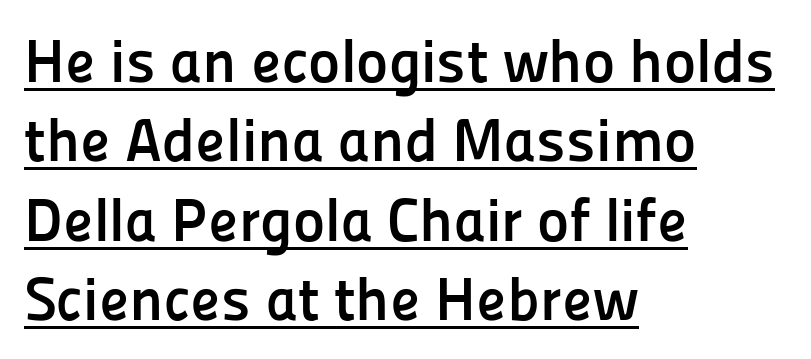
Q: Is the text bold? A: Yes.
Q: Is the text italic (slanted)? A: No, it is upright.
Q: Is the typeface a serif or a sans-serif typeface? A: Sans-serif.
Q: Is the text underlined? A: Yes.
Q: How is the paragraph aligned? A: Left-aligned.
Q: Is the spacing between letters normal or unusually wide? A: Normal.
Q: Is the spacing between lines tight, normal or loose? A: Normal.
Q: Width (condensed, normal, or wide)? A: Normal.
Q: Stroke contrast? A: Low.
Q: x-height? A: Medium.
Q: Monospaced? A: No.
